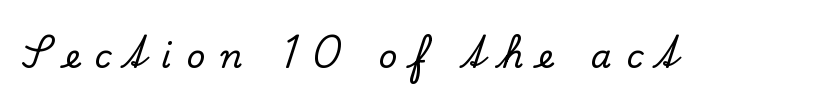
The space beneath each line is pristine and unruled. Think of a printed novel: that variable character pitch is what you see here. Tracking value appears strongly positive — letters spread wide.
